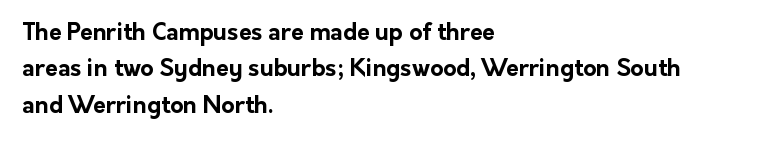
The image shows 23 px bold type, upright; set left-aligned, normal line spacing (1.58x), normal letter spacing, not underlined.
